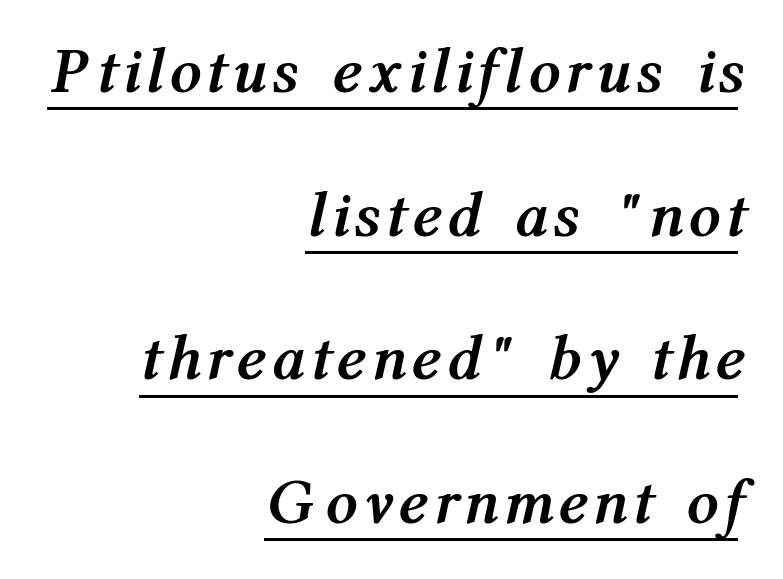
The image shows 63 px semibold, condensed type, italic (leaning right); set right-aligned, loose line spacing (2.28x), underlined; medium stroke contrast and a medium x-height.
